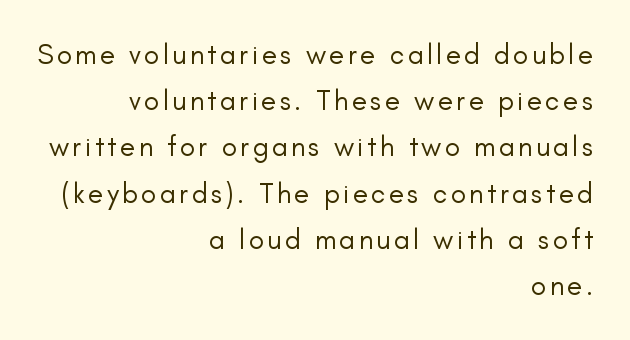
The image shows 28 px regular-weight sans-serif type, upright; set right-aligned, normal line spacing (1.65x), not underlined; low stroke contrast and a small x-height.
